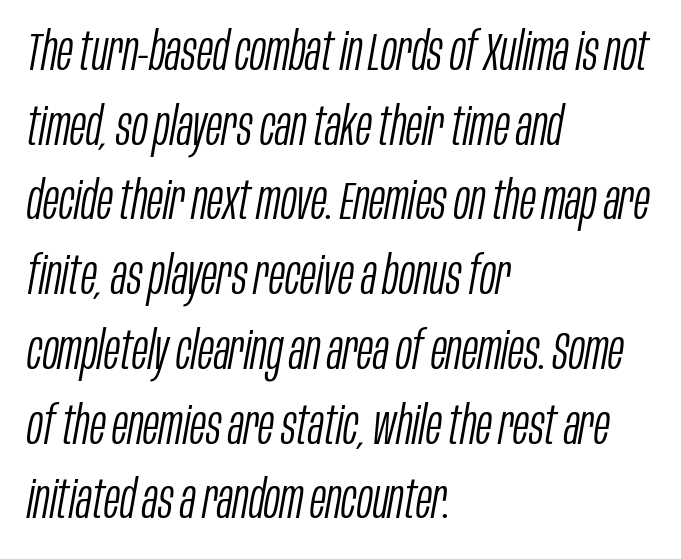
A typesetter would call this proportional, since set widths differ per character. A clean baseline with only descenders dipping below it. Leading matches the norm, producing a regular column. The specimen reads as italic at a glance. Students, note that the glyphs here touch the page at normal intervals.
